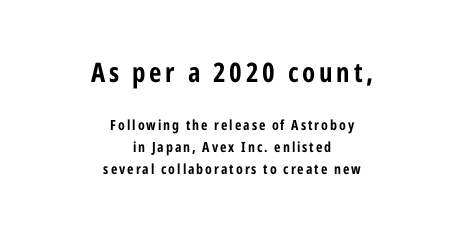
The emphasis by scale lands on block number one, above. The space beneath each line is pristine and unruled. Rendered with straight, roman letterforms. Does the weight exceed regular? Yes, all the way to bold. Compared with a flush-left layout, this one balances lines on the center instead. Students, observe: this is what conventionally led text looks like.
